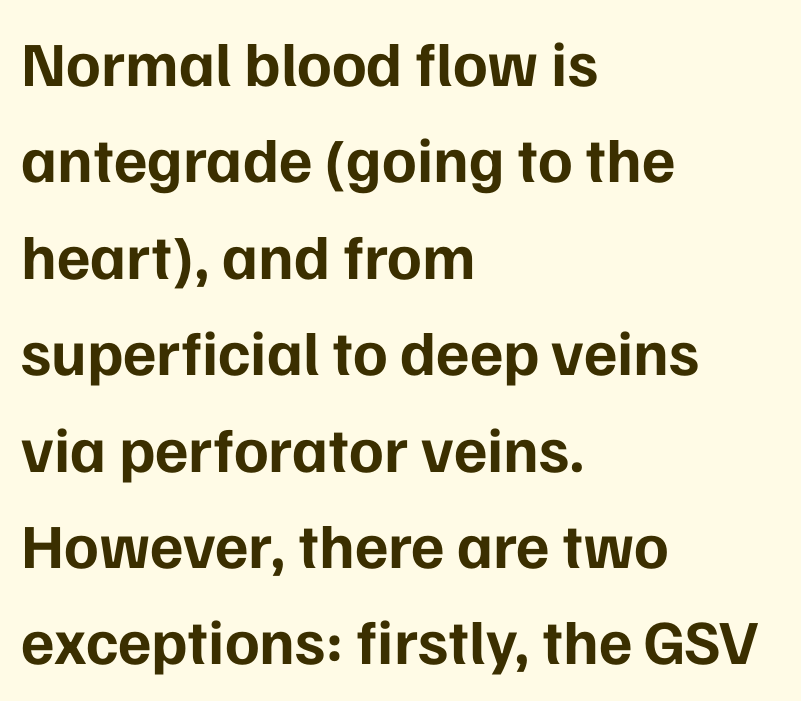
The letters advance in unequal steps, a hallmark of proportional type. Clear beneath every line of the passage. These lines keep a tight, regular rhythm from letter to letter. In CSS terms this would be text-align: left.
